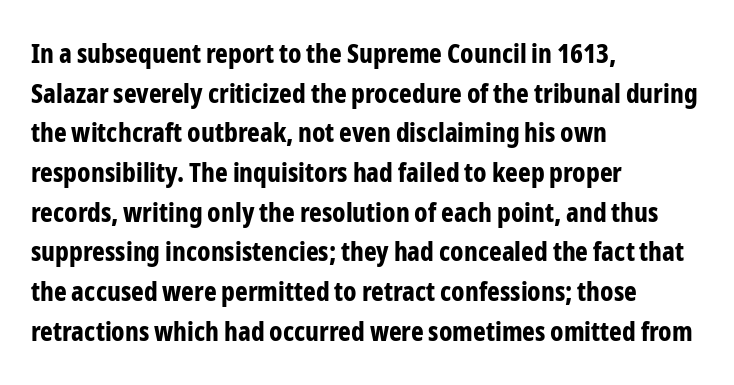
The glyphs are unaccompanied by any horizontal stroke below them. The characters look thick and weighty, a clear bold. Horizontally, the lines are justified to the leading edge only. Successive baselines arrive at the customary interval. Ordinary non-slanted type is in use.
